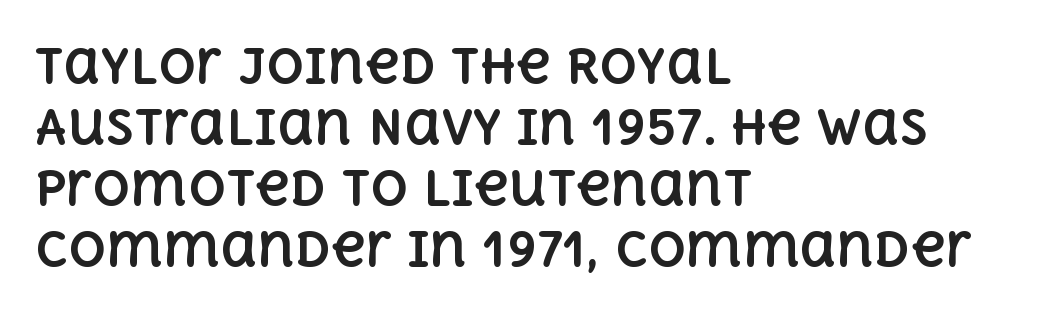
The rendering keeps characters at their native spacing. Do the letters lean? They stand straight. The rendering uses natural spacing where letterforms have individual widths. Words float on clear page, feet unadorned. Is the type bold? Yes — the strokes are clearly thick and heavy.
